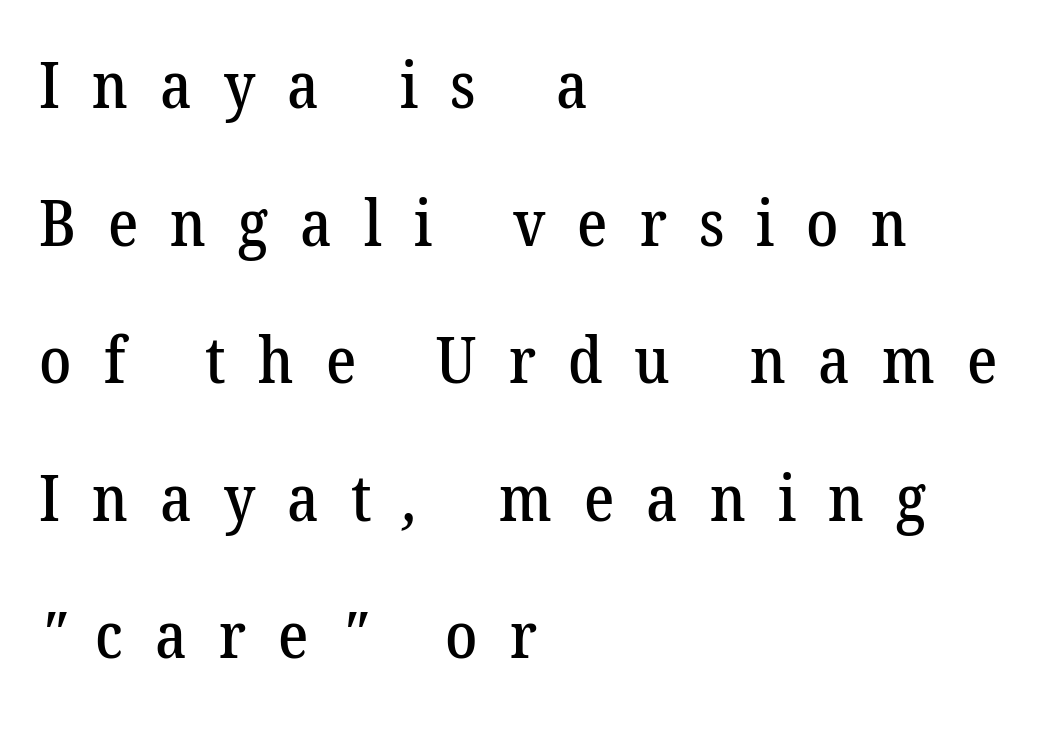
The image shows 64 px serif type; set left-aligned, loose line spacing (2.15x), unusually wide letter spacing (+0.5 em), not underlined; low stroke contrast and a medium x-height.
